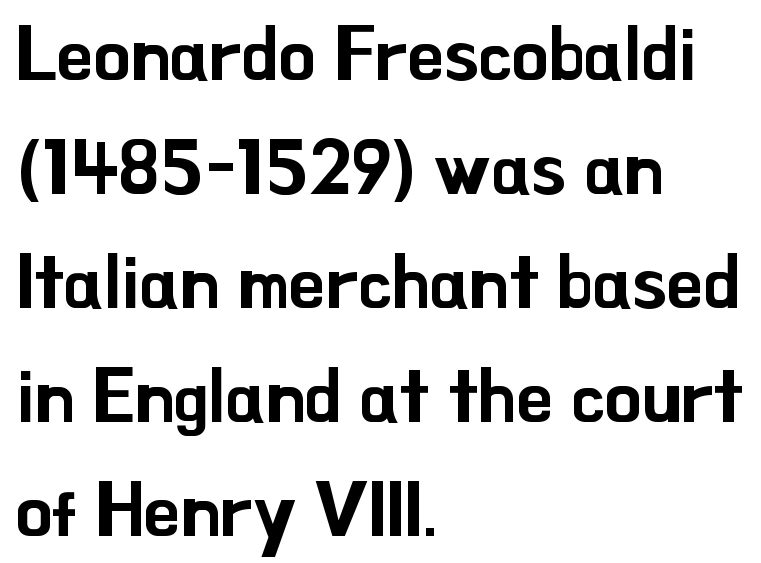
The image shows 74 px sans-serif type, upright; set left-aligned, normal line spacing (1.54x), normal letter spacing, not underlined; low stroke contrast and a small x-height.
